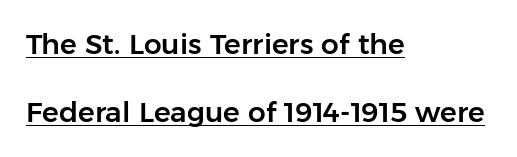
Q: Is the text italic (slanted)? A: No, it is upright.
Q: Is the typeface a serif or a sans-serif typeface? A: Sans-serif.
Q: Is the text underlined? A: Yes.
Q: How is the paragraph aligned? A: Left-aligned.
Q: Is the spacing between letters normal or unusually wide? A: Normal.
Q: Is the spacing between lines tight, normal or loose? A: Loose.
Q: Width (condensed, normal, or wide)? A: Normal.
Q: Stroke contrast? A: Low.
Q: x-height? A: Medium.
Q: Monospaced? A: No.
